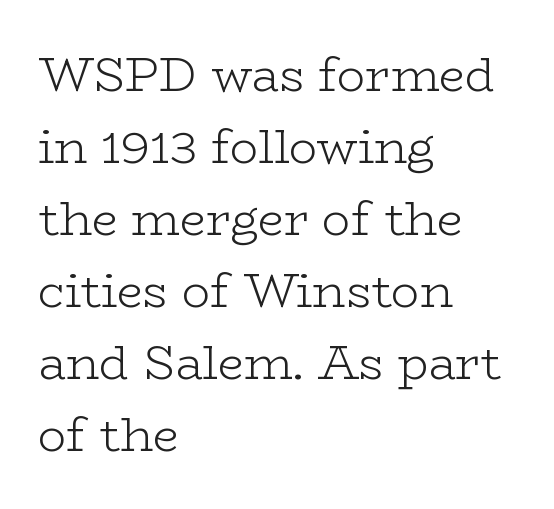
{"serif": "yes", "italic": "no", "bold": "no", "weight": "light", "width": "wide", "stroke_contrast": "low", "x_height": "medium", "monospaced": "no", "underline": "no", "align": "left", "line_spacing": "normal", "line_spacing_ratio": 1.53, "letter_spacing": "normal", "letter_spacing_em": 0.0, "glyph_px": 47}
